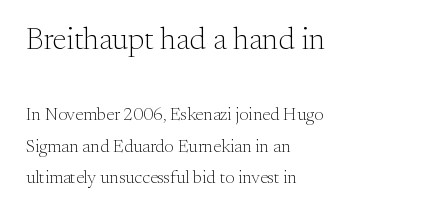
{"serif": "yes", "italic": "no", "bold": "no", "weight": "light", "width": "normal", "stroke_contrast": "medium", "x_height": "small", "monospaced": "no", "underline": "no", "align": "left", "line_spacing_ratio": 1.77, "letter_spacing": "normal", "letter_spacing_em": 0.0, "larger_block": "first", "size_ratio": 1.72, "glyph_px": 31}
